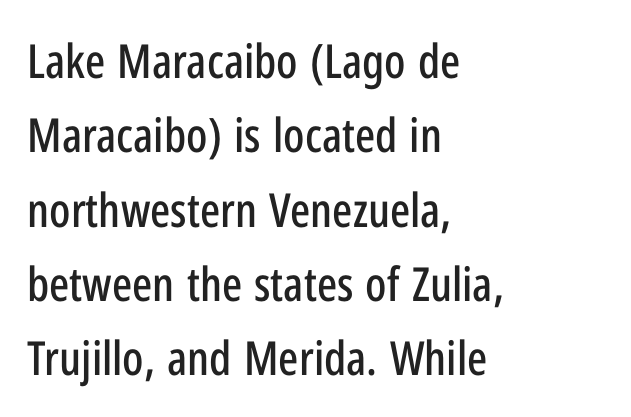
The image shows 47 px condensed sans-serif type, upright; set left-aligned, normal line spacing (1.58x), normal letter spacing, not underlined; low stroke contrast and a medium x-height.
